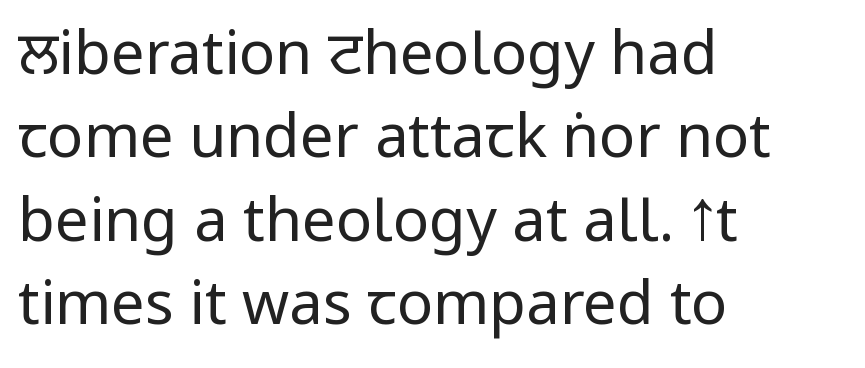
The image shows 60 px regular-weight, condensed sans-serif type, upright; set left-aligned, normal line spacing (1.39x), normal letter spacing, not underlined; low stroke contrast.
